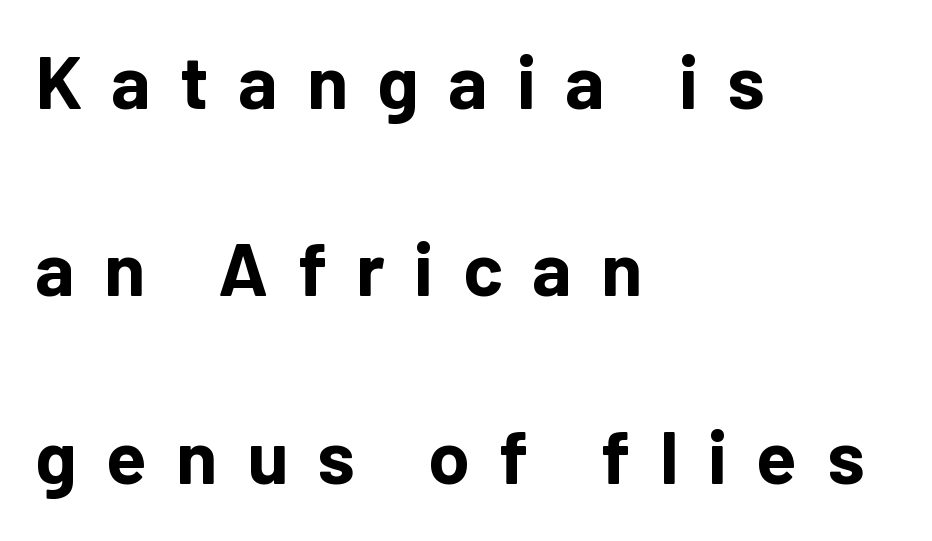
{"serif": "no", "italic": "no", "bold": "yes", "weight": "bold", "width": "normal", "stroke_contrast": "low", "x_height": "medium", "monospaced": "no", "underline": "no", "align": "left", "line_spacing": "loose", "line_spacing_ratio": 2.5, "letter_spacing": "wide", "letter_spacing_em": 0.39, "glyph_px": 75}
